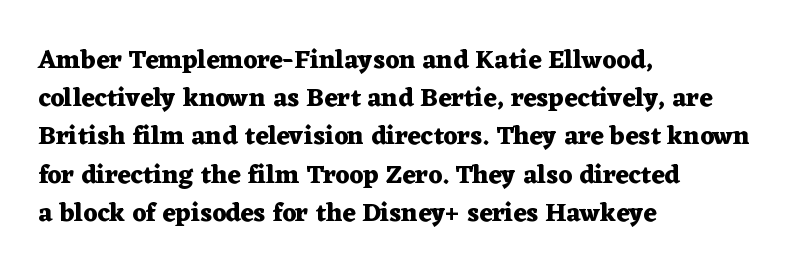
Q: Is the text bold? A: Yes.
Q: Is the text italic (slanted)? A: No, it is upright.
Q: Is the text underlined? A: No.
Q: How is the paragraph aligned? A: Left-aligned.
Q: Is the spacing between letters normal or unusually wide? A: Normal.
Q: Is the spacing between lines tight, normal or loose? A: Normal.
